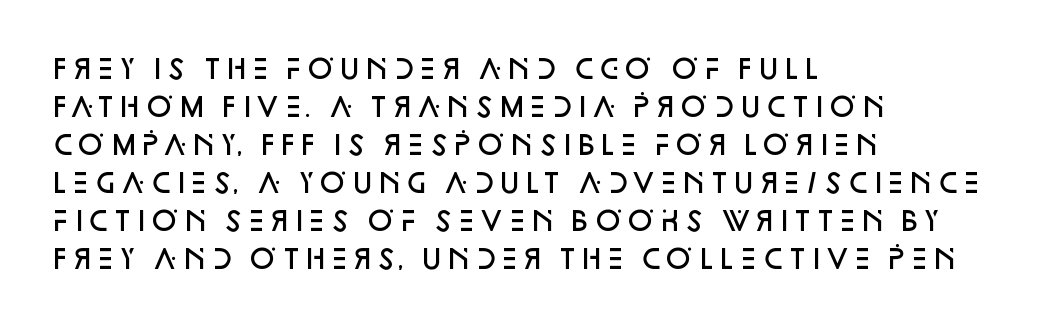
The image shows 26 px text type, upright; set left-aligned, normal line spacing (1.46x), normal letter spacing, not underlined.
